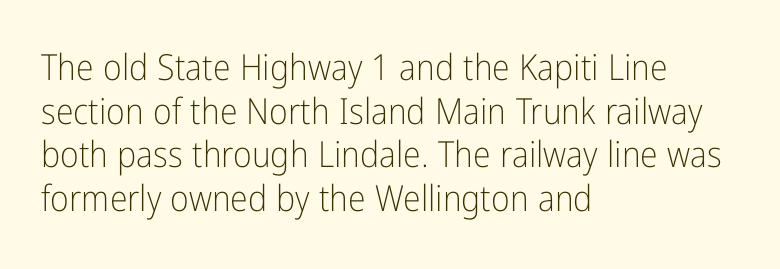
No heavy texture on the line: the type isn't bold. This sample has the flowing, uneven cadence of proportional lettering. This sample uses an upright cut, with every glyph sitting square on the baseline. What kind of face is this? One without serifs — a sans. A bare baseline throughout the passage.
